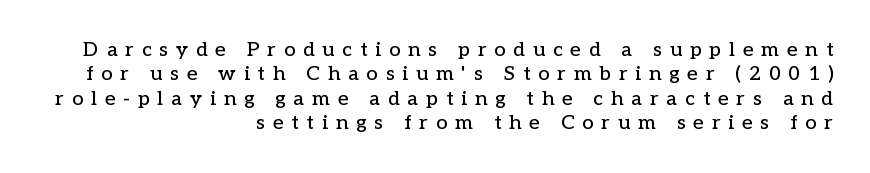
The image shows 20 px text type, upright; set right-aligned, line spacing 1.22x, unusually wide letter spacing (+0.4 em), not underlined.
